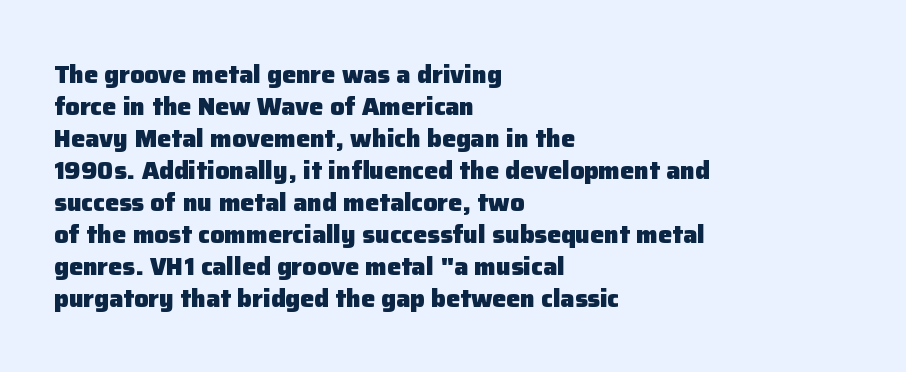
{"italic": "no", "bold": "yes", "underline": "no", "align": "left", "line_spacing": "normal", "line_spacing_ratio": 1.28, "letter_spacing": "normal", "letter_spacing_em": 0.0, "glyph_px": 25}
